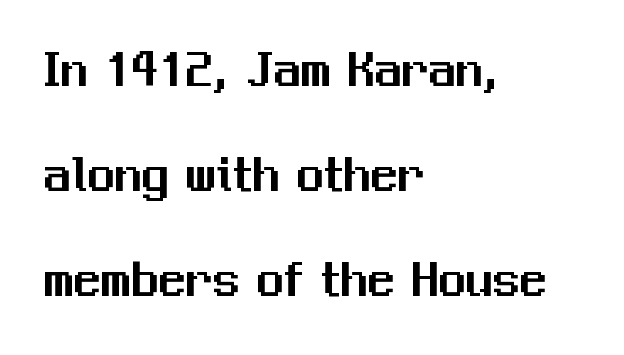
{"serif": "no", "italic": "no", "width": "normal", "stroke_contrast": "medium", "x_height": "medium", "monospaced": "no", "underline": "no", "align": "left", "line_spacing": "loose", "line_spacing_ratio": 1.94, "letter_spacing": "normal", "letter_spacing_em": 0.0, "glyph_px": 54}
